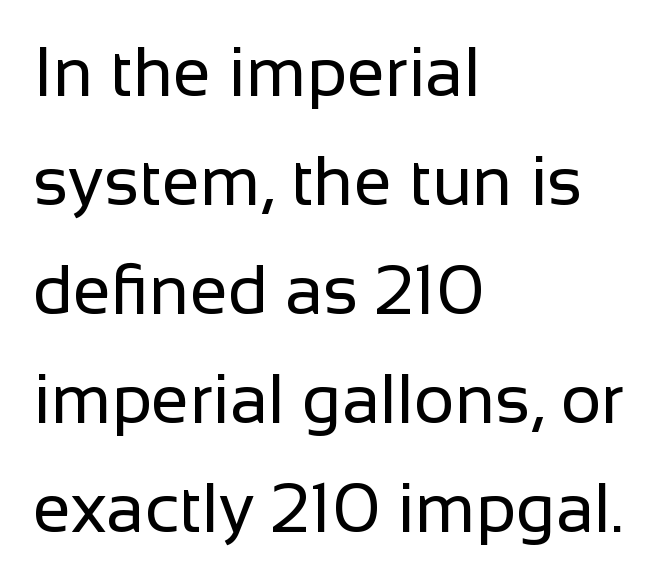
The image shows 69 px regular-weight sans-serif type, upright; set left-aligned, normal line spacing (1.58x), normal letter spacing, not underlined; low stroke contrast and a medium x-height.
